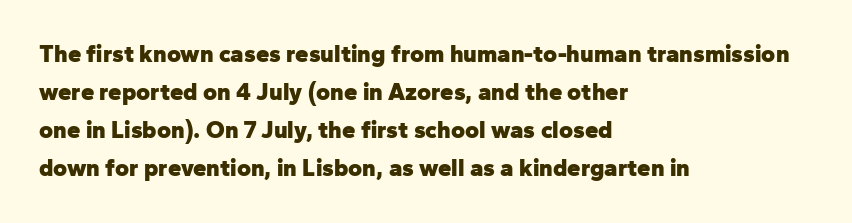
Q: Is the text bold? A: Yes.
Q: Is the text italic (slanted)? A: No, it is upright.
Q: Is the text underlined? A: No.
Q: How is the paragraph aligned? A: Left-aligned.
Q: Is the spacing between letters normal or unusually wide? A: Normal.
Q: Is the spacing between lines tight, normal or loose? A: Normal.
